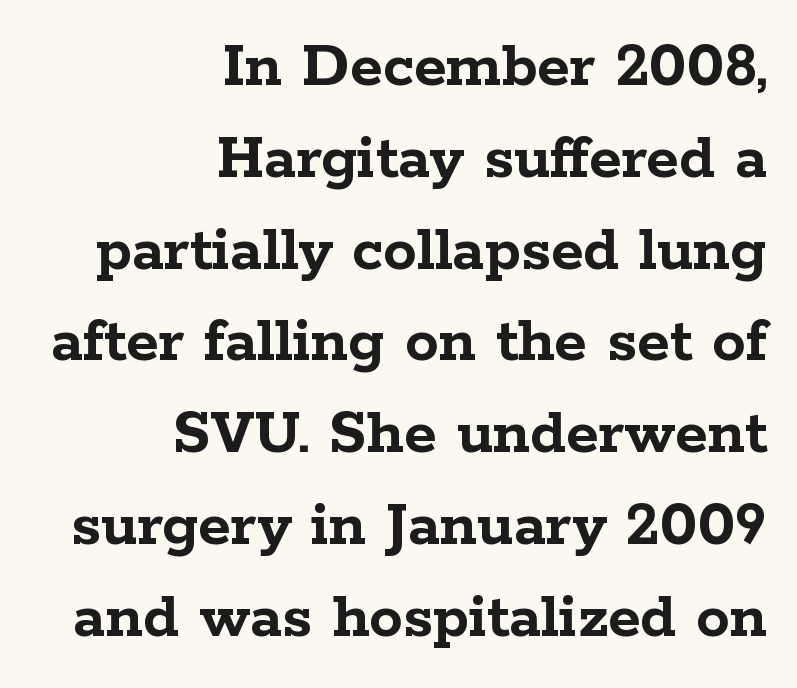
Quick note: underline off. Each line ends at the same right margin while the left side varies. The vertical gap from one line to the next is medium. The letters carry serifs — small finishing strokes at the ends of their stems. The type sits square on the baseline with zero lean.
